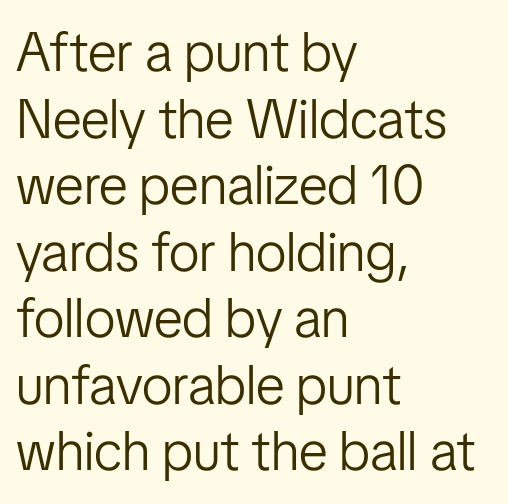
Q: Is the text bold? A: No.
Q: Is the text italic (slanted)? A: No, it is upright.
Q: Is the typeface a serif or a sans-serif typeface? A: Sans-serif.
Q: Is the text underlined? A: No.
Q: How is the paragraph aligned? A: Left-aligned.
Q: Is the spacing between letters normal or unusually wide? A: Normal.
Q: Width (condensed, normal, or wide)? A: Condensed.
Q: Stroke contrast? A: Low.
Q: x-height? A: Medium.
Q: Monospaced? A: No.
